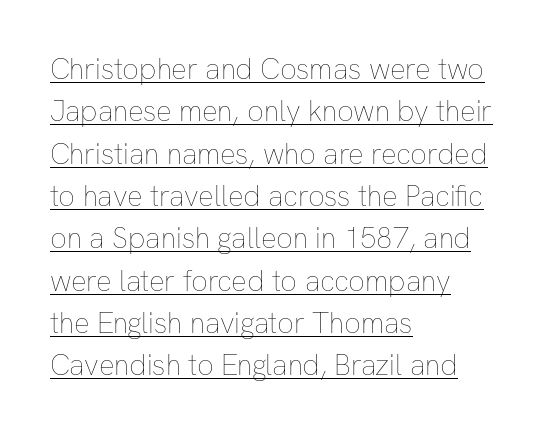
{"italic": "no", "bold": "no", "weight": "thin", "width": "normal", "stroke_contrast": "low", "x_height": "medium", "monospaced": "no", "underline": "yes", "align": "left", "line_spacing": "normal", "line_spacing_ratio": 1.46, "letter_spacing": "normal", "letter_spacing_em": 0.0, "glyph_px": 29}
